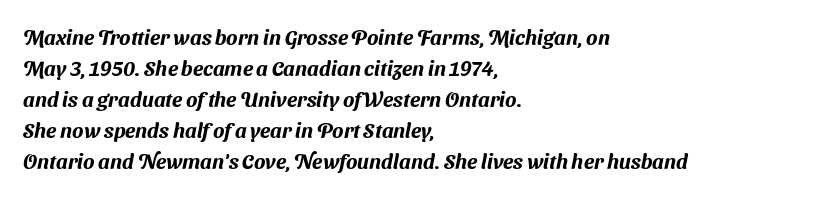
Q: Is the text underlined? A: No.
Q: How is the paragraph aligned? A: Left-aligned.
Q: Is the spacing between letters normal or unusually wide? A: Normal.
Q: Is the spacing between lines tight, normal or loose? A: Normal.
